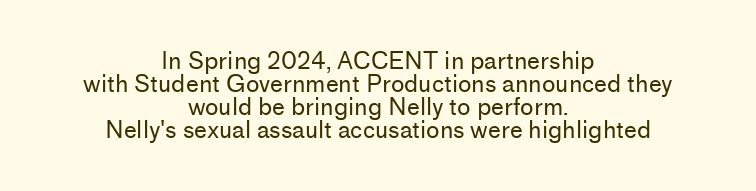
The image shows 23 px text type, upright; set centered, tight line spacing (1.0x), normal letter spacing, not underlined.
